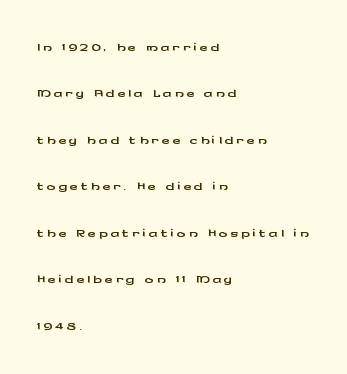
Q: Is the text italic (slanted)? A: No, it is upright.
Q: Is the text underlined? A: No.
Q: How is the paragraph aligned? A: Left-aligned.
Q: Is the spacing between lines tight, normal or loose? A: Loose.
